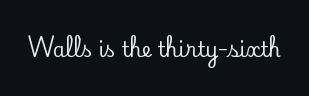
Q: Is the text italic (slanted)? A: No, it is upright.
Q: Is the text underlined? A: No.
Q: Is the spacing between letters normal or unusually wide? A: Normal.
